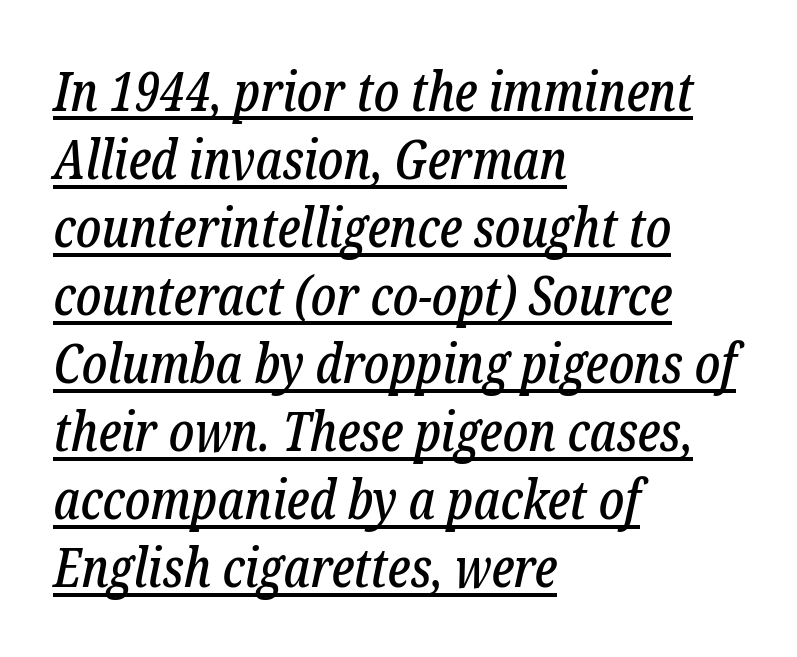
{"serif": "yes", "italic": "yes", "lean": "right", "slant_degrees": 12, "width": "condensed", "stroke_contrast": "low", "x_height": "medium", "monospaced": "no", "underline": "yes", "align": "left", "line_spacing": "normal", "line_spacing_ratio": 1.26, "letter_spacing": "normal", "letter_spacing_em": 0.0, "glyph_px": 54}
